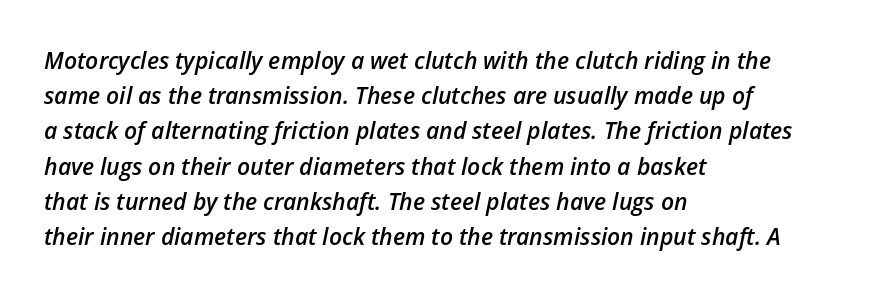
Q: Is the text bold? A: Semi-bold.
Q: Is the text italic (slanted)? A: Yes, it leans right by about 12 degrees.
Q: Is the text underlined? A: No.
Q: How is the paragraph aligned? A: Left-aligned.
Q: Is the spacing between letters normal or unusually wide? A: Normal.
Q: Is the spacing between lines tight, normal or loose? A: Normal.
